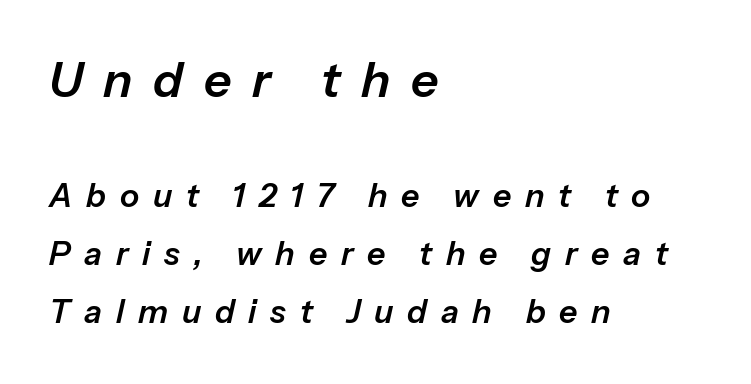
{"italic": "yes", "lean": "right", "slant_degrees": 13, "width": "normal", "stroke_contrast": "low", "x_height": "medium", "monospaced": "no", "underline": "no", "align": "left", "line_spacing_ratio": 1.82, "letter_spacing": "wide", "letter_spacing_em": 0.43, "larger_block": "first", "size_ratio": 1.5, "glyph_px": 48}
